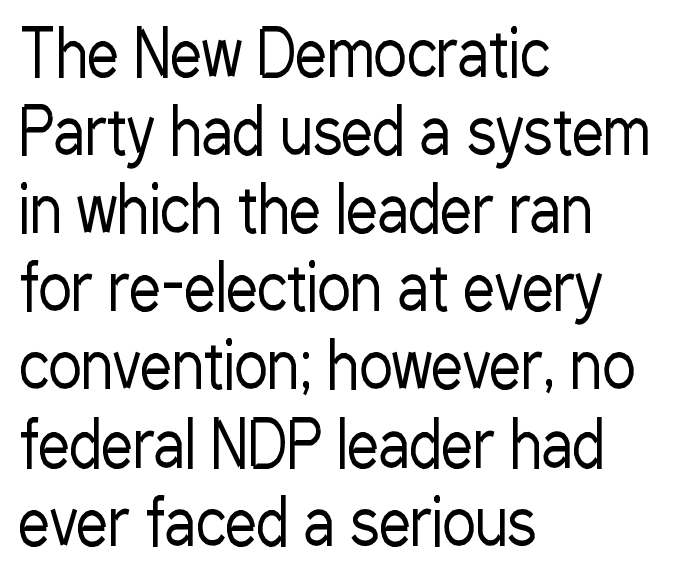
Q: Is the text bold? A: No.
Q: Is the text italic (slanted)? A: No, it is upright.
Q: Is the typeface a serif or a sans-serif typeface? A: Sans-serif.
Q: Is the text underlined? A: No.
Q: How is the paragraph aligned? A: Left-aligned.
Q: Is the spacing between letters normal or unusually wide? A: Normal.
Q: Width (condensed, normal, or wide)? A: Condensed.
Q: Stroke contrast? A: Low.
Q: x-height? A: Medium.
Q: Monospaced? A: No.
